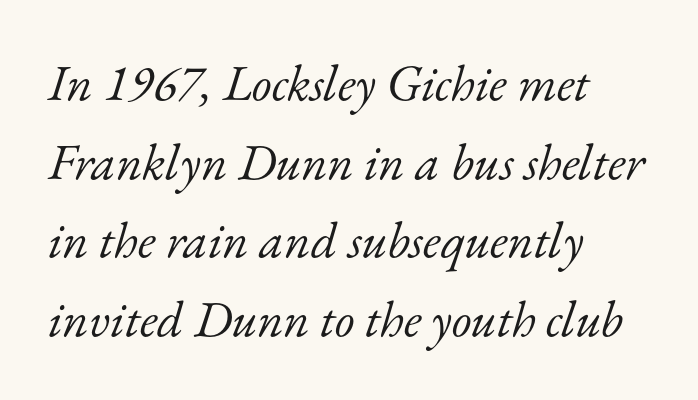
Normally led — the rows are evenly, conventionally spaced. Nothing heavy about these letters — not bold at all. Default kerning and tracking; the words read as compact shapes. Check under the words: just untouched page.
